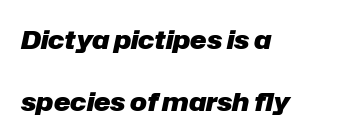
The image shows 25 px bold type, italic (leaning right); set left-aligned, loose line spacing (2.47x), normal letter spacing, not underlined.
